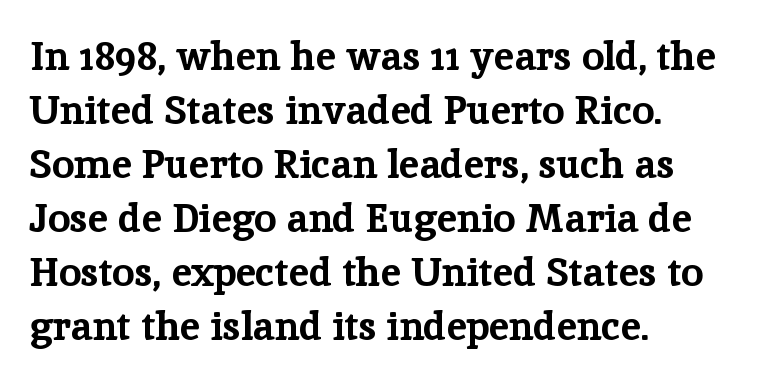
Do the letters lean? They stand straight. Descenders are the only things crossing below the line. The rendering uses natural spacing where letterforms have individual widths. The glyphs in this specimen are seriffed. In terms of weight, the rendering is a true, heavy bold.
